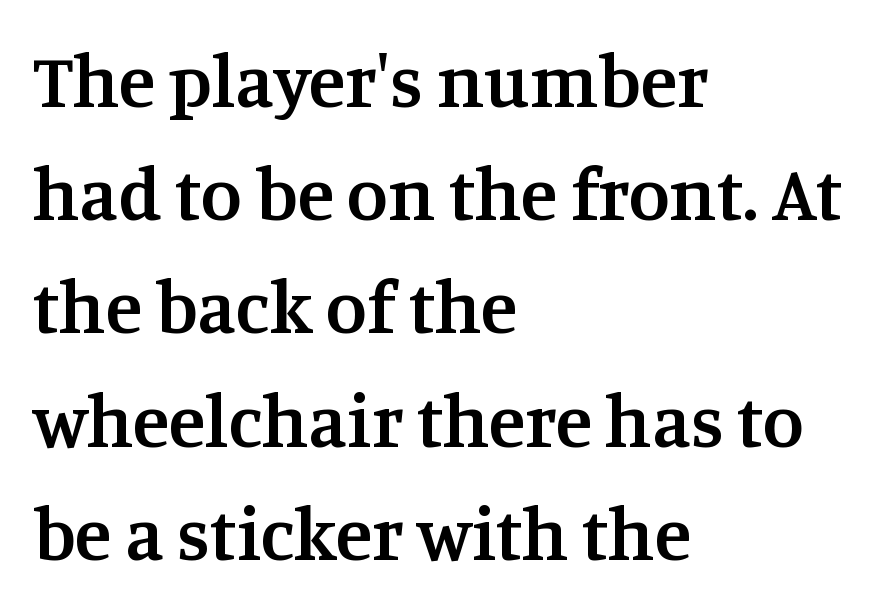
{"serif": "yes", "italic": "no", "bold": "semi", "weight": "semibold", "width": "normal", "stroke_contrast": "medium", "x_height": "large", "monospaced": "no", "underline": "no", "align": "left", "line_spacing": "normal", "line_spacing_ratio": 1.51, "letter_spacing": "normal", "letter_spacing_em": 0.0, "glyph_px": 75}
